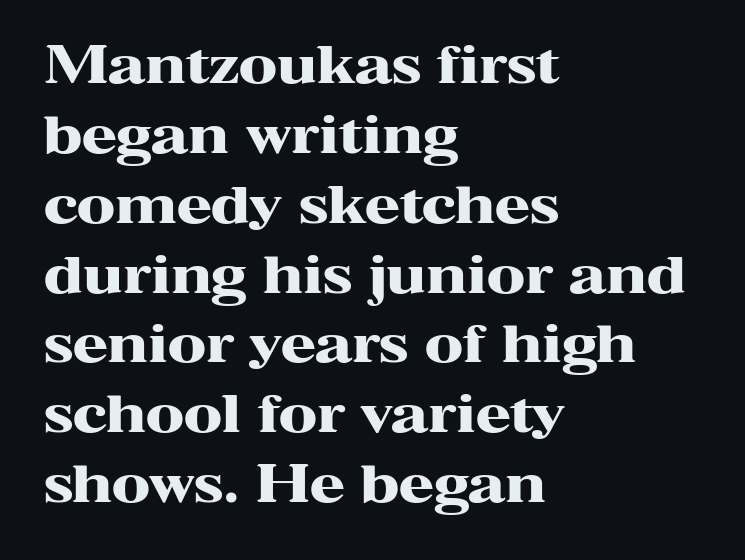
Q: Is the text bold? A: Yes.
Q: Is the text italic (slanted)? A: No, it is upright.
Q: Is the typeface a serif or a sans-serif typeface? A: Serif.
Q: Is the text underlined? A: No.
Q: How is the paragraph aligned? A: Left-aligned.
Q: Is the spacing between letters normal or unusually wide? A: Normal.
Q: Is the spacing between lines tight, normal or loose? A: Normal.
Q: Width (condensed, normal, or wide)? A: Wide.
Q: Stroke contrast? A: High.
Q: x-height? A: Medium.
Q: Monospaced? A: No.
